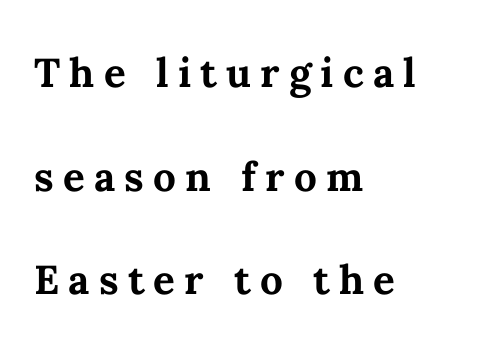
The image shows 54 px semibold type, upright; set left-aligned, loose line spacing (1.92x), not underlined; medium stroke contrast and a medium x-height.
